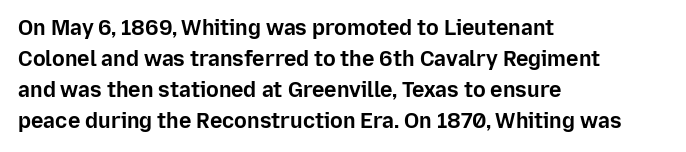
The image shows 21 px bold type, upright; set left-aligned, normal line spacing (1.48x), normal letter spacing, not underlined.
